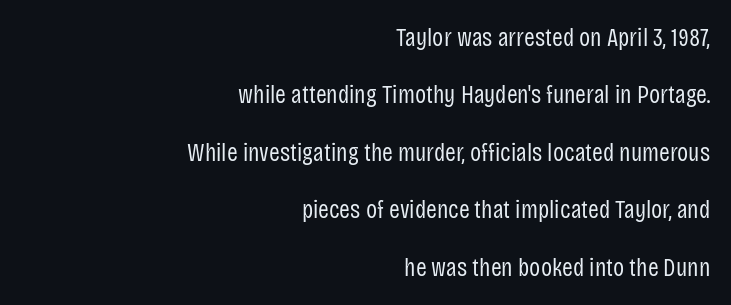
The image shows 26 px text type, upright; set right-aligned, loose line spacing (2.21x), normal letter spacing, not underlined.
